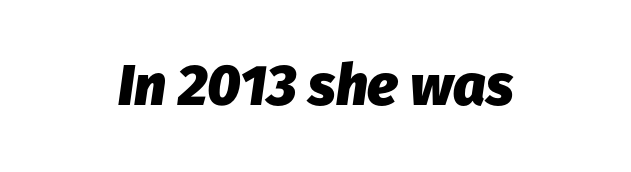
Q: Is the text bold? A: Yes.
Q: Is the text italic (slanted)? A: Yes, it leans right by about 8 degrees.
Q: Is the text underlined? A: No.
Q: How is the paragraph aligned? A: Centered.
Q: Is the spacing between letters normal or unusually wide? A: Normal.
Q: Width (condensed, normal, or wide)? A: Normal.
Q: Stroke contrast? A: Low.
Q: x-height? A: Medium.
Q: Monospaced? A: No.
